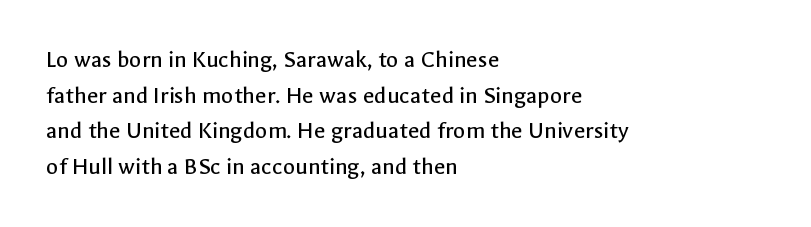
No word sits above an underline. These lines stack with their left ends in a neat column. The line-height multiplier appears to be the usual default. Ordinary non-slanted type is in use. Students, note that the glyphs here touch the page at normal intervals.
